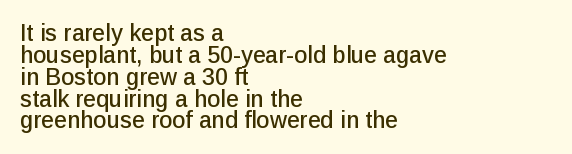
The image shows 23 px text type, upright; set left-aligned, tight line spacing (0.95x), normal letter spacing, not underlined.
